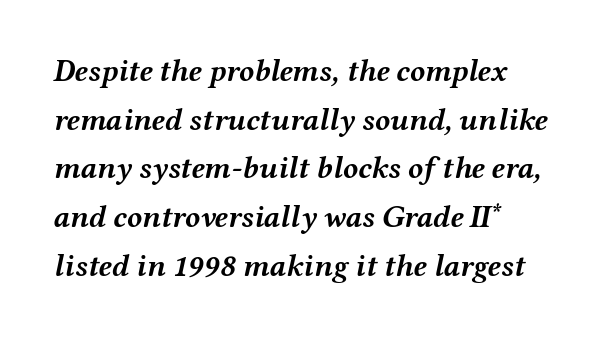
Q: Is the text bold? A: Yes.
Q: Is the text italic (slanted)? A: Yes, it leans right by about 12 degrees.
Q: Is the text underlined? A: No.
Q: Is the spacing between letters normal or unusually wide? A: Normal.
Q: Is the spacing between lines tight, normal or loose? A: Normal.
Q: Width (condensed, normal, or wide)? A: Wide.
Q: Stroke contrast? A: Medium.
Q: x-height? A: Medium.
Q: Monospaced? A: No.
